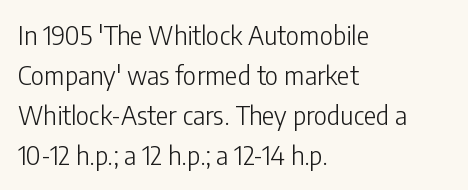
{"italic": "no", "bold": "no", "underline": "no", "align": "left", "line_spacing": "normal", "line_spacing_ratio": 1.54, "letter_spacing": "normal", "letter_spacing_em": 0.0, "glyph_px": 26}
